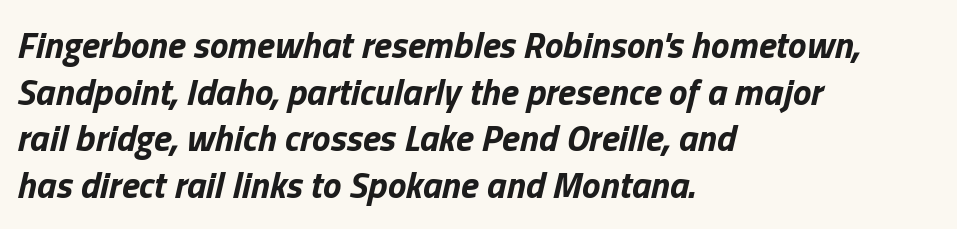
{"italic": "yes", "lean": "right", "slant_degrees": 13, "bold": "yes", "weight": "bold", "width": "normal", "stroke_contrast": "low", "x_height": "medium", "monospaced": "no", "underline": "no", "align": "left", "line_spacing": "normal", "line_spacing_ratio": 1.26, "letter_spacing": "normal", "letter_spacing_em": 0.0, "glyph_px": 37}
